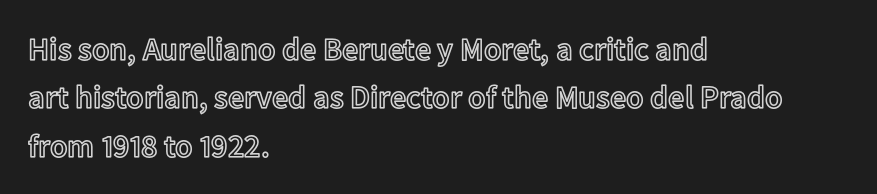
Q: Is the text italic (slanted)? A: No, it is upright.
Q: Is the text underlined? A: No.
Q: How is the paragraph aligned? A: Left-aligned.
Q: Is the spacing between letters normal or unusually wide? A: Normal.
Q: Is the spacing between lines tight, normal or loose? A: Normal.
Q: Width (condensed, normal, or wide)? A: Normal.
Q: x-height? A: Medium.
Q: Monospaced? A: No.
